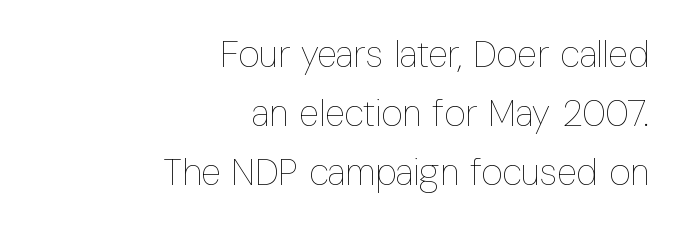
The image shows 37 px thin, condensed type, upright; set right-aligned, normal line spacing (1.6x), normal letter spacing, not underlined; low stroke contrast and a medium x-height.
